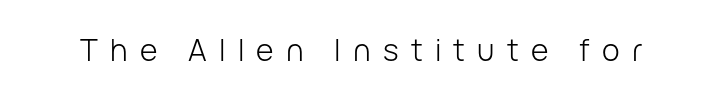
{"serif": "no", "italic": "no", "bold": "no", "weight": "light", "width": "normal", "stroke_contrast": "low", "x_height": "medium", "monospaced": "no", "underline": "no", "letter_spacing": "wide", "letter_spacing_em": 0.41, "glyph_px": 30}
